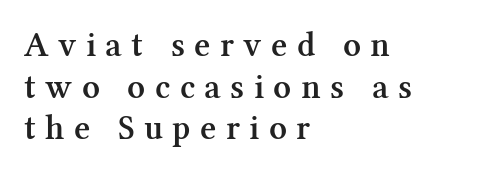
{"serif": "yes", "italic": "no", "bold": "semi", "weight": "semibold", "width": "normal", "stroke_contrast": "medium", "x_height": "medium", "monospaced": "no", "underline": "no", "align": "left", "line_spacing_ratio": 1.19, "letter_spacing": "wide", "letter_spacing_em": 0.27, "glyph_px": 35}
